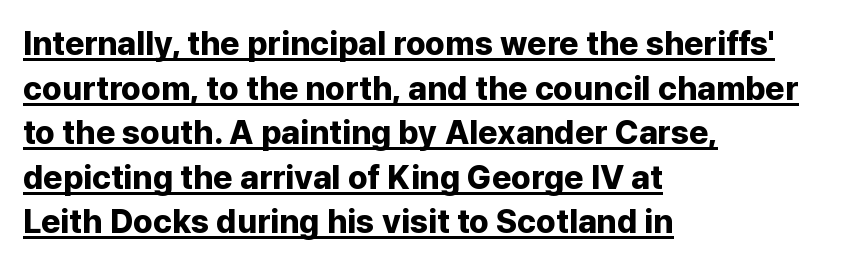
Q: Is the text bold? A: Yes.
Q: Is the text italic (slanted)? A: No, it is upright.
Q: Is the typeface a serif or a sans-serif typeface? A: Sans-serif.
Q: Is the text underlined? A: Yes.
Q: How is the paragraph aligned? A: Left-aligned.
Q: Is the spacing between letters normal or unusually wide? A: Normal.
Q: Is the spacing between lines tight, normal or loose? A: Normal.
Q: Width (condensed, normal, or wide)? A: Normal.
Q: Stroke contrast? A: Low.
Q: x-height? A: Medium.
Q: Monospaced? A: No.
